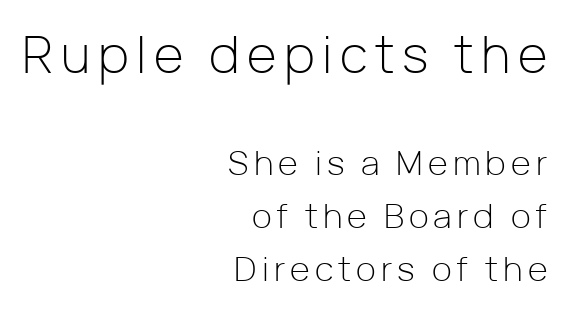
{"serif": "no", "italic": "no", "bold": "no", "weight": "light", "width": "normal", "stroke_contrast": "low", "x_height": "medium", "monospaced": "no", "underline": "no", "align": "right", "line_spacing": "normal", "line_spacing_ratio": 1.56, "larger_block": "first", "size_ratio": 1.5, "glyph_px": 51}
